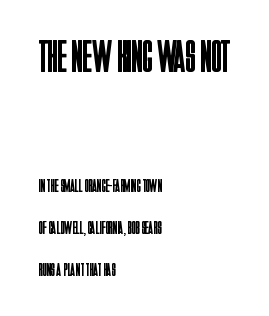
Visually the block forms a straight wall on the left and a jagged coastline on the right. Characters follow at the spacing the type designer built in. Typesetter's note — upper block bumped up in size, lower block left smaller. The rendering shows plain stroke endings on the letterforms — a sans-serif design. The lines are spread far apart with generous leading.
